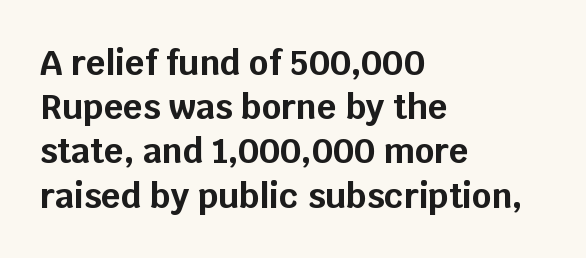
Q: Is the text bold? A: Yes.
Q: Is the text italic (slanted)? A: No, it is upright.
Q: Is the typeface a serif or a sans-serif typeface? A: Sans-serif.
Q: Is the text underlined? A: No.
Q: How is the paragraph aligned? A: Left-aligned.
Q: Is the spacing between letters normal or unusually wide? A: Normal.
Q: Is the spacing between lines tight, normal or loose? A: Normal.
Q: Width (condensed, normal, or wide)? A: Normal.
Q: Stroke contrast? A: Low.
Q: x-height? A: Large.
Q: Monospaced? A: No.
